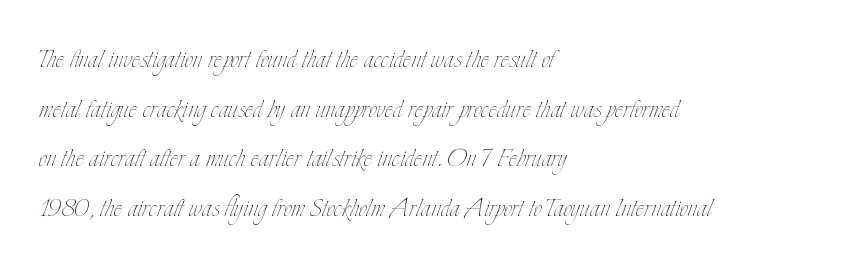
{"bold": "no", "weight": "thin", "width": "condensed", "stroke_contrast": "low", "x_height": "small", "monospaced": "no", "underline": "no", "align": "left", "line_spacing": "normal", "line_spacing_ratio": 1.55, "letter_spacing": "normal", "letter_spacing_em": 0.0, "glyph_px": 32}
